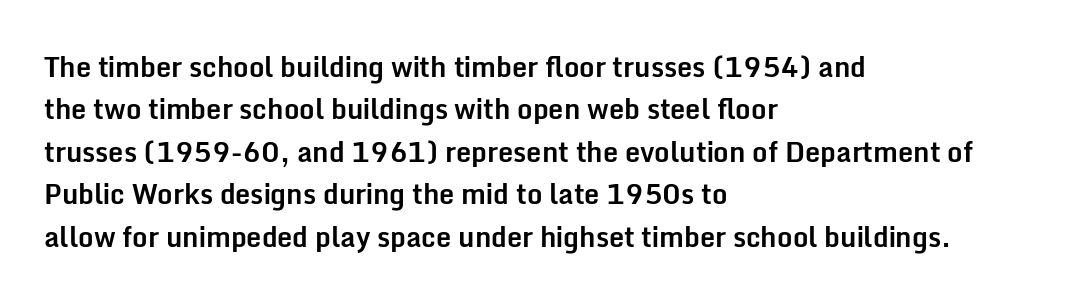
The image shows 27 px bold type, upright; set left-aligned, normal line spacing (1.57x), normal letter spacing, not underlined.
